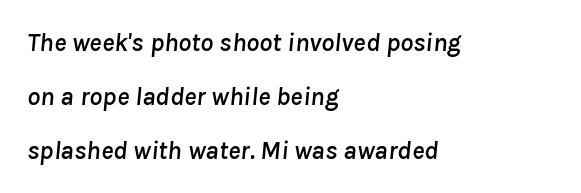
The image shows 26 px text type, italic (leaning right); set left-aligned, loose line spacing (2.07x), normal letter spacing, not underlined.
